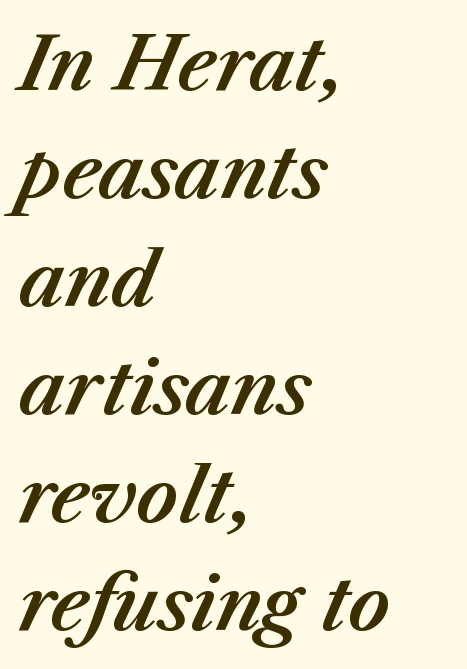
Q: Is the text italic (slanted)? A: Yes, it leans right by about 23 degrees.
Q: Is the text underlined? A: No.
Q: How is the paragraph aligned? A: Left-aligned.
Q: Is the spacing between letters normal or unusually wide? A: Normal.
Q: Is the spacing between lines tight, normal or loose? A: Normal.
Q: Width (condensed, normal, or wide)? A: Normal.
Q: Stroke contrast? A: Medium.
Q: x-height? A: Medium.
Q: Monospaced? A: No.
